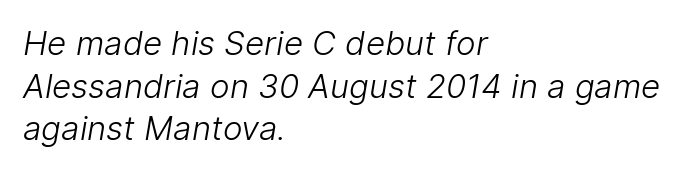
{"serif": "no", "bold": "no", "weight": "light", "width": "normal", "stroke_contrast": "low", "x_height": "medium", "monospaced": "no", "underline": "no", "align": "left", "line_spacing": "normal", "line_spacing_ratio": 1.29, "letter_spacing": "normal", "letter_spacing_em": 0.0, "glyph_px": 33}
